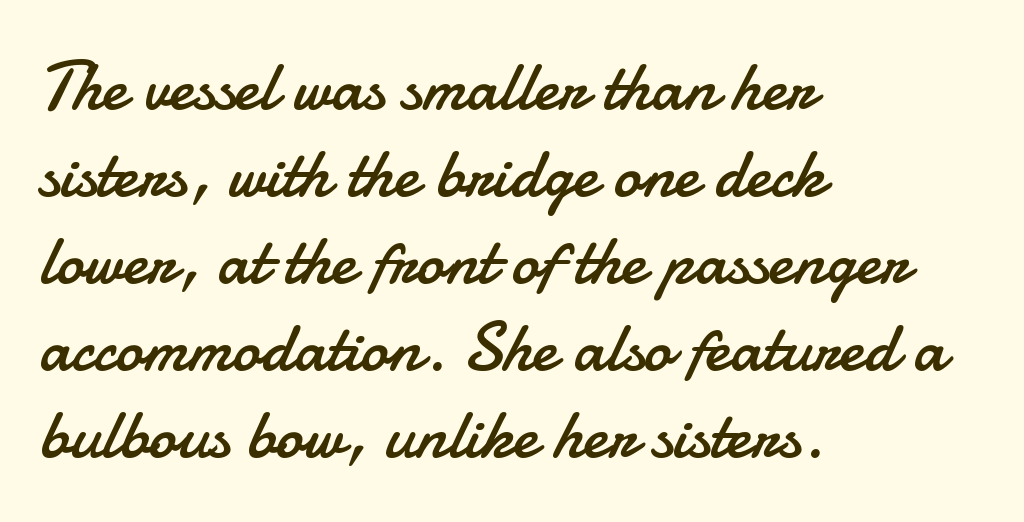
Q: Is the text bold? A: No.
Q: Is the text italic (slanted)? A: Yes.
Q: Is the typeface a serif or a sans-serif typeface? A: Sans-serif.
Q: Is the text underlined? A: No.
Q: How is the paragraph aligned? A: Left-aligned.
Q: Is the spacing between letters normal or unusually wide? A: Normal.
Q: Is the spacing between lines tight, normal or loose? A: Normal.
Q: Width (condensed, normal, or wide)? A: Normal.
Q: Stroke contrast? A: Low.
Q: x-height? A: Small.
Q: Monospaced? A: No.
